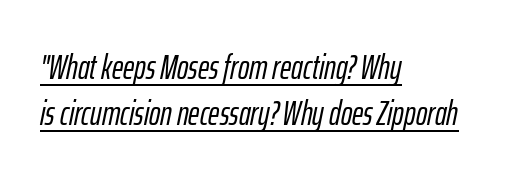
Think of a printed novel: that variable character pitch is what you see here. This rendering features underlined lettering. No extra tracking has been applied to these lines. The letters are slanted; this is an italic face.
